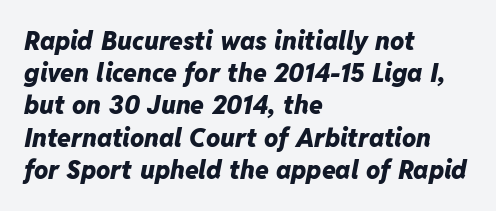
Q: Is the text bold? A: Yes.
Q: Is the text italic (slanted)? A: Yes, it leans right by about 11 degrees.
Q: Is the text underlined? A: No.
Q: How is the paragraph aligned? A: Left-aligned.
Q: Is the spacing between letters normal or unusually wide? A: Normal.
Q: Is the spacing between lines tight, normal or loose? A: Normal.
